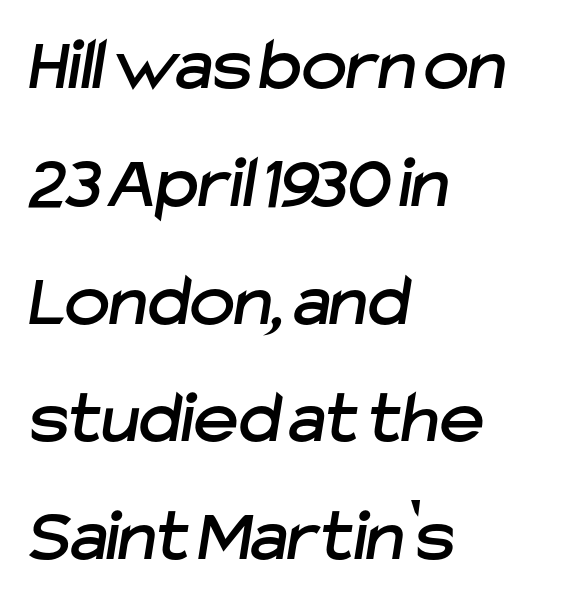
Q: Is the typeface a serif or a sans-serif typeface? A: Sans-serif.
Q: Is the text underlined? A: No.
Q: How is the paragraph aligned? A: Left-aligned.
Q: Is the spacing between letters normal or unusually wide? A: Normal.
Q: Is the spacing between lines tight, normal or loose? A: Normal.
Q: Width (condensed, normal, or wide)? A: Normal.
Q: Stroke contrast? A: Low.
Q: x-height? A: Medium.
Q: Monospaced? A: No.
